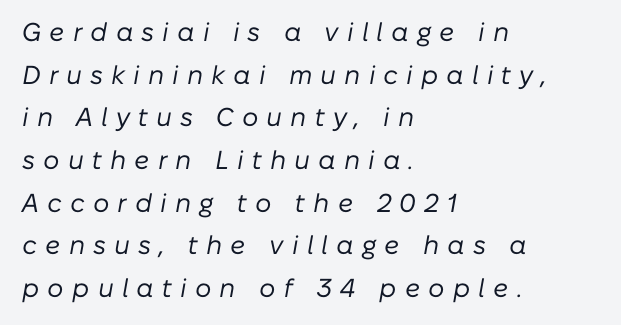
Letter spacing: wide. Slant detected: the letters are inclined. How would I describe the line gaps? Plain and ordinary. Stems here are at most as thick as an everyday book face. In CSS terms this would be text-align: left.
